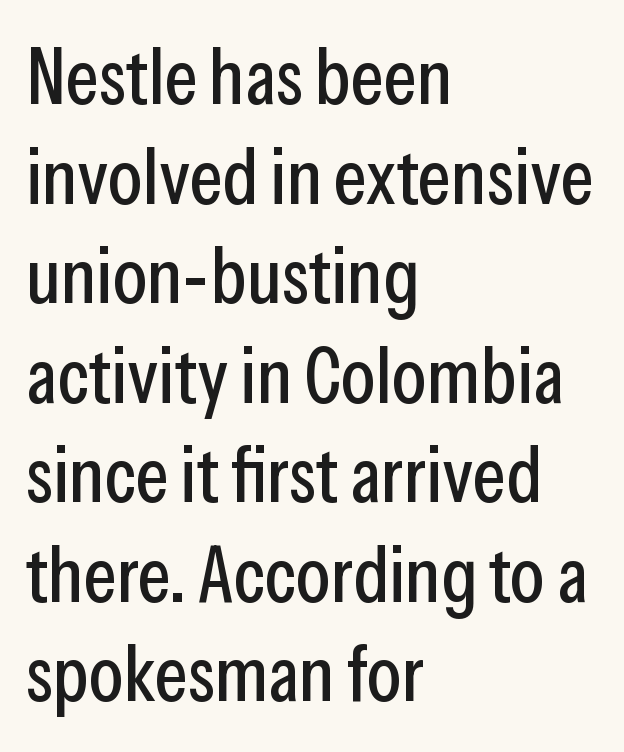
Q: Is the text italic (slanted)? A: No, it is upright.
Q: Is the typeface a serif or a sans-serif typeface? A: Sans-serif.
Q: Is the text underlined? A: No.
Q: How is the paragraph aligned? A: Left-aligned.
Q: Is the spacing between letters normal or unusually wide? A: Normal.
Q: Is the spacing between lines tight, normal or loose? A: Normal.
Q: Width (condensed, normal, or wide)? A: Condensed.
Q: Stroke contrast? A: Low.
Q: x-height? A: Medium.
Q: Monospaced? A: No.
